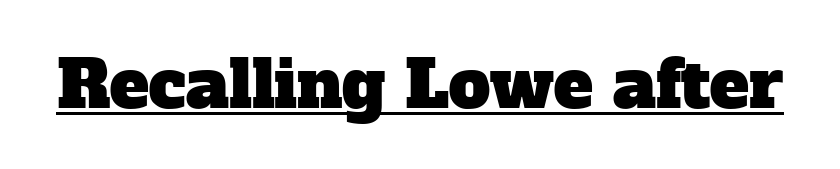
Q: Is the typeface a serif or a sans-serif typeface? A: Serif.
Q: Is the text underlined? A: Yes.
Q: Is the spacing between letters normal or unusually wide? A: Normal.
Q: Width (condensed, normal, or wide)? A: Normal.
Q: Stroke contrast? A: Low.
Q: x-height? A: Medium.
Q: Monospaced? A: No.
